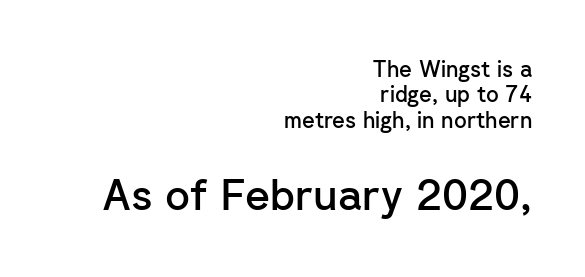
{"serif": "no", "italic": "no", "bold": "semi", "weight": "semibold", "width": "normal", "stroke_contrast": "low", "x_height": "medium", "monospaced": "no", "underline": "no", "align": "right", "line_spacing": "tight", "line_spacing_ratio": 1.15, "letter_spacing": "normal", "letter_spacing_em": 0.0, "larger_block": "second", "size_ratio": 1.95, "glyph_px": 43}
